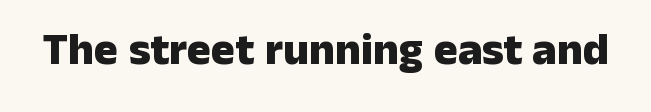
The image shows 45 px heavy sans-serif type, upright; set normal letter spacing, not underlined; low stroke contrast and a medium x-height.
